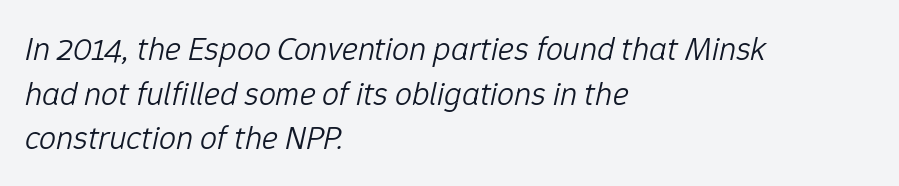
Clear beneath every line of the passage. Leading: standard. This is not heavy type; no bold has been used. A typesetter would mark this as italic. Each letter keeps its own natural width here, so spacing adapts to shape.
